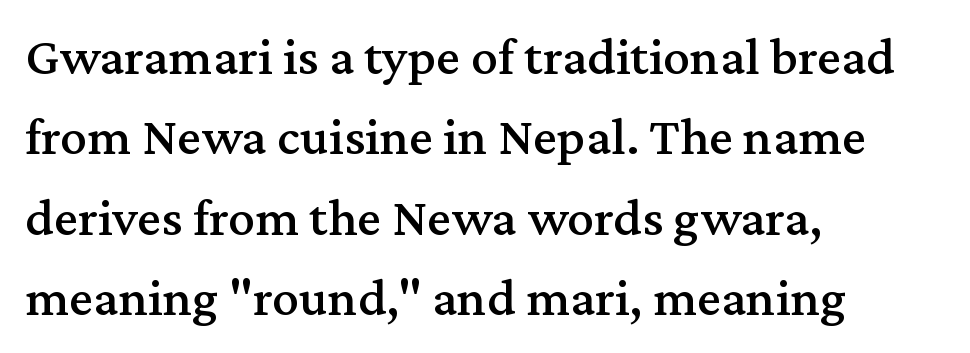
The image shows 54 px serif type, upright; set left-aligned, normal line spacing (1.49x), normal letter spacing, not underlined; medium stroke contrast and a medium x-height.
